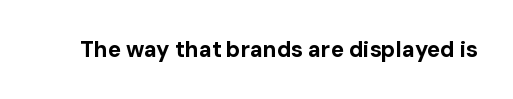
The image shows 22 px bold type, upright; set normal letter spacing, not underlined.
